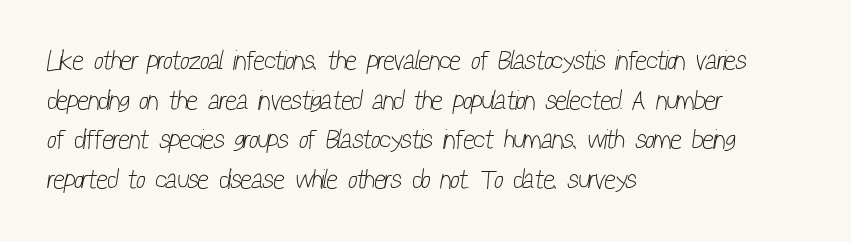
Q: Is the text bold? A: No.
Q: Is the text underlined? A: No.
Q: How is the paragraph aligned? A: Left-aligned.
Q: Is the spacing between letters normal or unusually wide? A: Normal.
Q: Is the spacing between lines tight, normal or loose? A: Normal.
